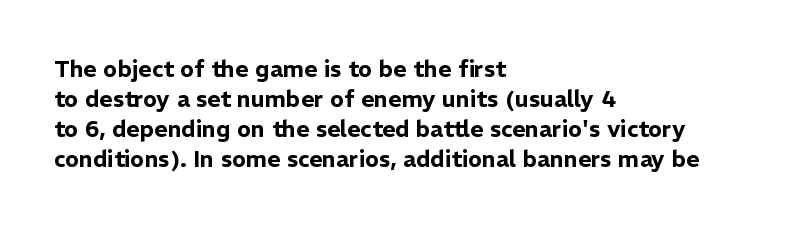
The rendering keeps characters at their native spacing. The string is rendered with underlining switched off. It's the straight-up-and-down kind of type. The paragraph has a hard left edge and a soft right edge. One glance says typical: line gaps are just what's usual.
